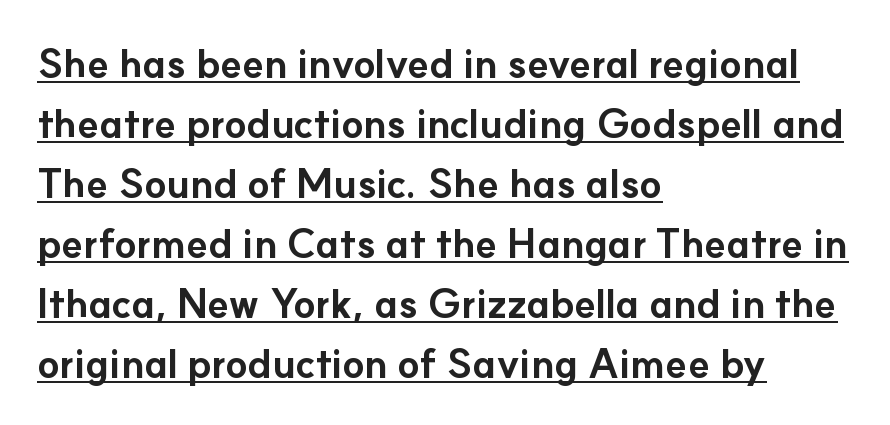
Are there feet on the stems? There aren't — it's a sans. Here the designer chose a conventional face with non-uniform glyph widths. These lines sit exactly where default settings would place them. I'd describe the lettering as bold — thick and assertive.
